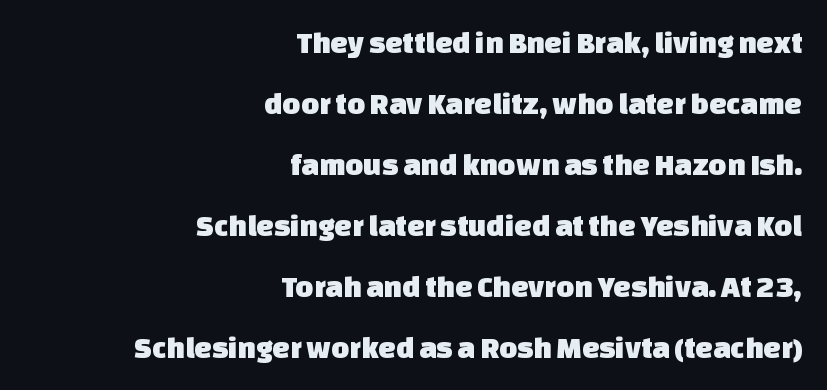
The image shows 31 px sans-serif type; set right-aligned, loose line spacing (1.97x), normal letter spacing, not underlined; low stroke contrast and a large x-height.
